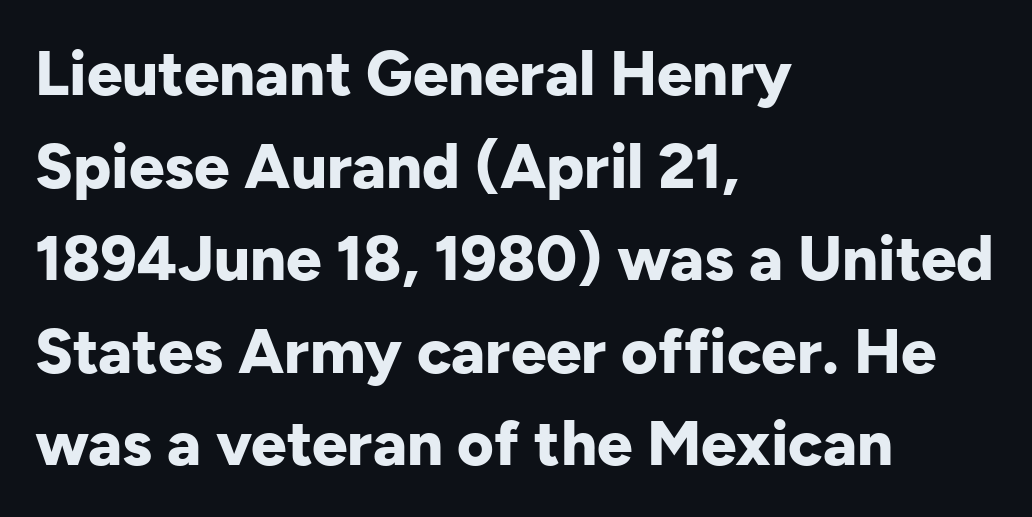
The image shows 63 px bold sans-serif type, upright; set left-aligned, normal line spacing (1.47x), normal letter spacing, not underlined; low stroke contrast and a medium x-height.
